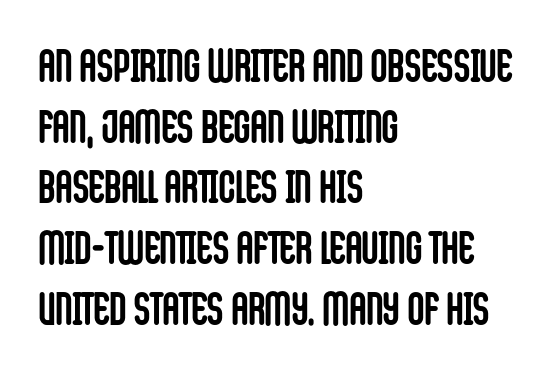
Q: Is the text bold? A: Yes.
Q: Is the text italic (slanted)? A: No, it is upright.
Q: Is the typeface a serif or a sans-serif typeface? A: Sans-serif.
Q: Is the text underlined? A: No.
Q: How is the paragraph aligned? A: Left-aligned.
Q: Is the spacing between letters normal or unusually wide? A: Normal.
Q: Is the spacing between lines tight, normal or loose? A: Normal.
Q: Width (condensed, normal, or wide)? A: Condensed.
Q: Stroke contrast? A: Low.
Q: x-height? A: Large.
Q: Monospaced? A: No.
